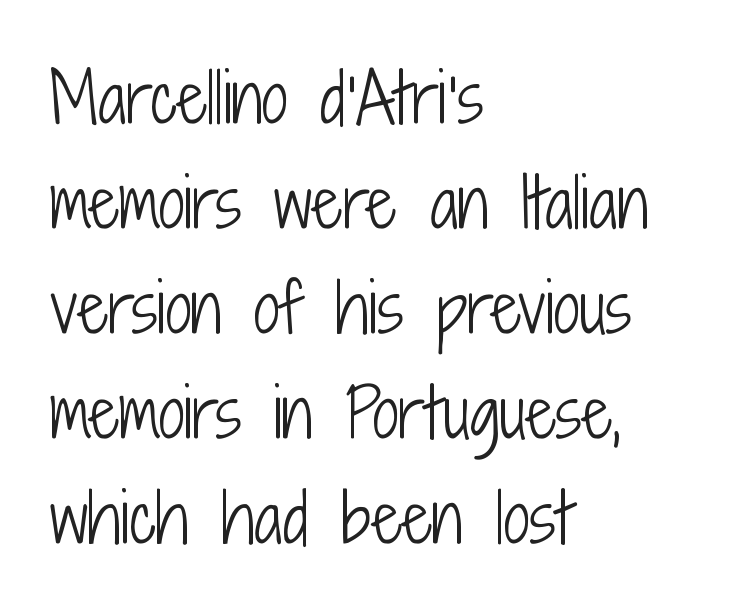
The face used here is rendered with its standard letterfit. The ragged edge is on the right, which tells us the setting is flush left. The weight would be labelled regular, book, light, or lighter still. Descenders hang freely into open space. Spacing verdict: proportional, widths tailored to each character.
